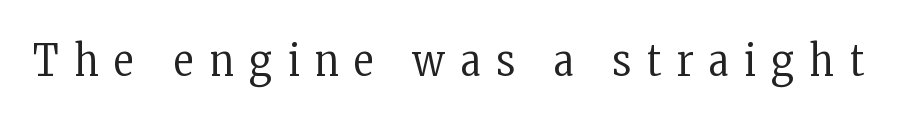
{"serif": "yes", "italic": "no", "bold": "no", "weight": "regular", "width": "condensed", "stroke_contrast": "low", "x_height": "medium", "monospaced": "no", "underline": "no", "letter_spacing": "wide", "letter_spacing_em": 0.37, "glyph_px": 43}
